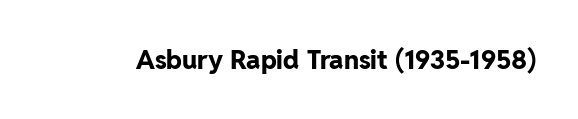
{"italic": "no", "bold": "yes", "underline": "no", "letter_spacing": "normal", "letter_spacing_em": 0.0, "glyph_px": 26}
